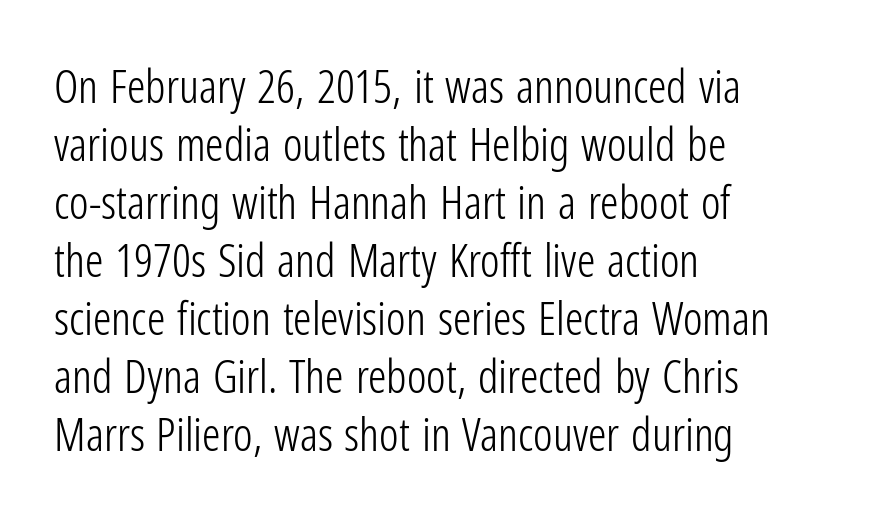
Is there any slant? The stems are plumb. The face looks like a standard text weight, possibly lighter. Is this a fixed-width face? No — the glyphs have proportional, varying widths. This block has exactly the height ordinary leading produces.
